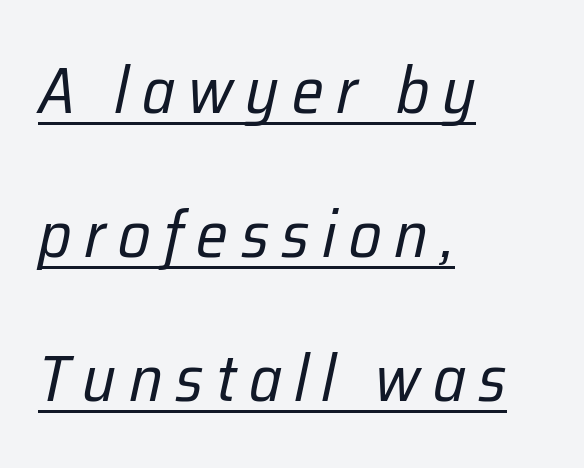
Reading down the block, your eye returns to a fixed left position each line. Looks like regular typesetting: each glyph gets only the width it needs. Stems and bowls with no extra thickness — not bold. Looks like someone drew a line under every word here.
